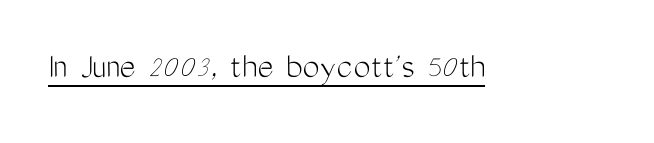
Note: no serifs on the glyphs. Ordinary non-slanted type is in use. The line texture is even and compact thanks to regular tracking. Bold? No — there's no thickening of the strokes. The rendering uses the underline text-decoration.
